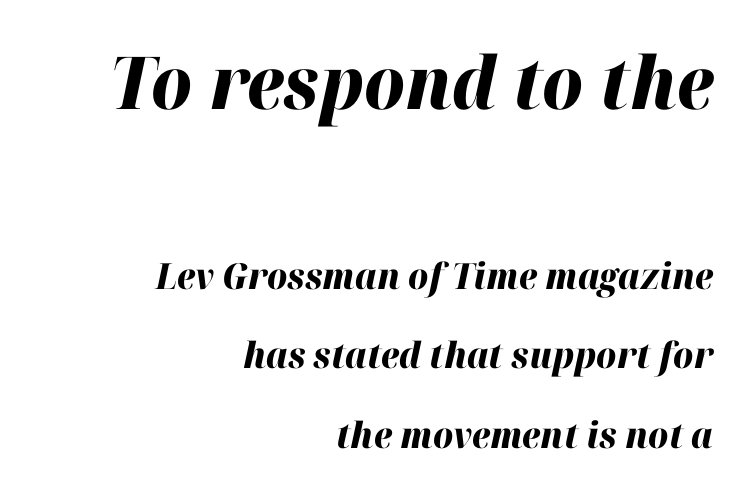
Think of a printed novel: that variable character pitch is what you see here. A student would notice the top passage is typeset larger than what follows. The rendering applies a slant to the glyphs. Strong, thick strokes mark this as bold type. A student would call this right alignment; a typographer would say flush right, rag left. Tracking here is standard; glyphs follow each other at the usual distance.
